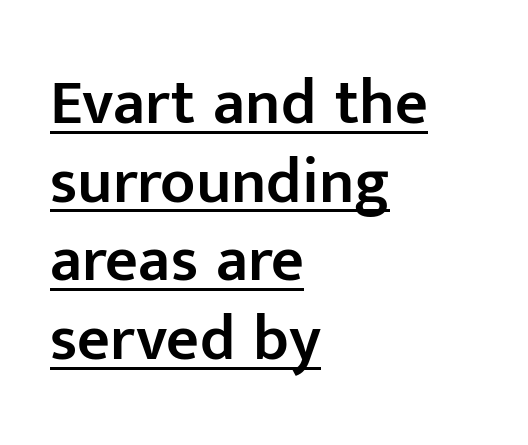
Q: Is the text bold? A: Semi-bold.
Q: Is the text italic (slanted)? A: No, it is upright.
Q: Is the typeface a serif or a sans-serif typeface? A: Sans-serif.
Q: Is the text underlined? A: Yes.
Q: How is the paragraph aligned? A: Left-aligned.
Q: Is the spacing between letters normal or unusually wide? A: Normal.
Q: Width (condensed, normal, or wide)? A: Normal.
Q: Stroke contrast? A: Low.
Q: x-height? A: Medium.
Q: Monospaced? A: No.
